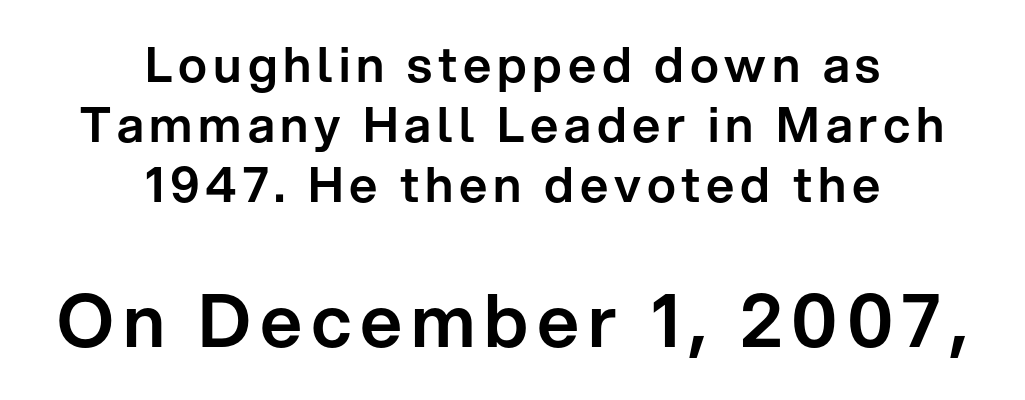
Unlike italic type, these characters show no tilt at all. Is the block centered? Yes — each line is placed symmetrically about the middle. Between these two stacked blocks, the lower one wins on size. Stroke terminals: plain, sans-serif.
